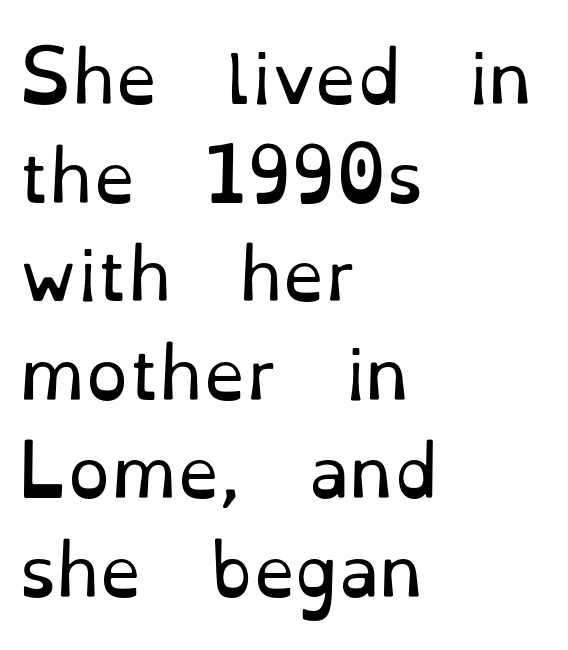
Q: Is the text bold? A: No.
Q: Is the text italic (slanted)? A: No, it is upright.
Q: Is the typeface a serif or a sans-serif typeface? A: Sans-serif.
Q: Is the text underlined? A: No.
Q: How is the paragraph aligned? A: Left-aligned.
Q: Is the spacing between letters normal or unusually wide? A: Normal.
Q: Is the spacing between lines tight, normal or loose? A: Normal.
Q: Width (condensed, normal, or wide)? A: Normal.
Q: Stroke contrast? A: Low.
Q: x-height? A: Small.
Q: Monospaced? A: No.
